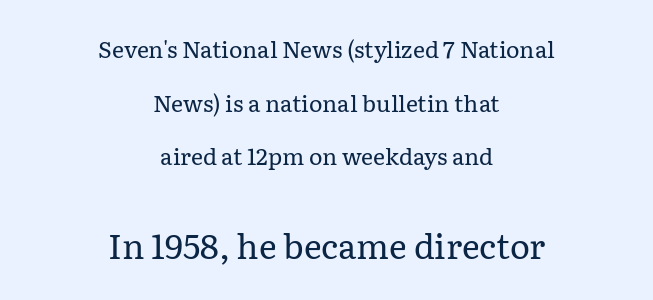
This is the regular roman posture of the typeface. The font is comparable to plain body text, perhaps lighter. The line texture is even and compact thanks to regular tracking. These lines stand farther apart than default settings would place them. The strip under each line holds only bare page. Layout note: lines centered.
